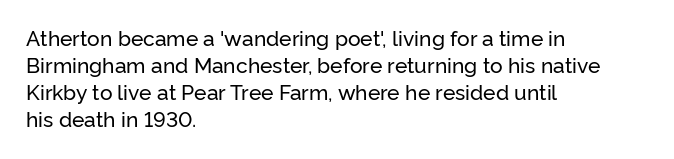
Q: Is the text italic (slanted)? A: No, it is upright.
Q: Is the text underlined? A: No.
Q: How is the paragraph aligned? A: Left-aligned.
Q: Is the spacing between letters normal or unusually wide? A: Normal.
Q: Is the spacing between lines tight, normal or loose? A: Normal.
